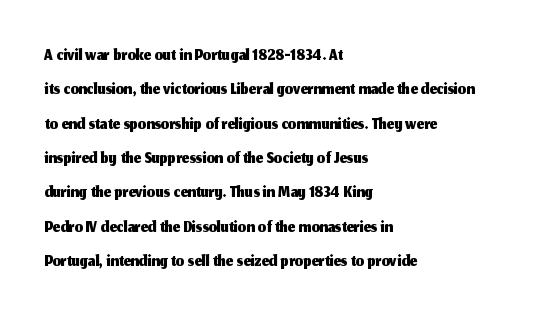
Here the glyphs are tracked normally, forming tight word shapes. Notice how the passage keeps a crisp vertical edge on the left only. A normal amount of white space separates one row of letters from the next. The string is rendered with underlining switched off.
